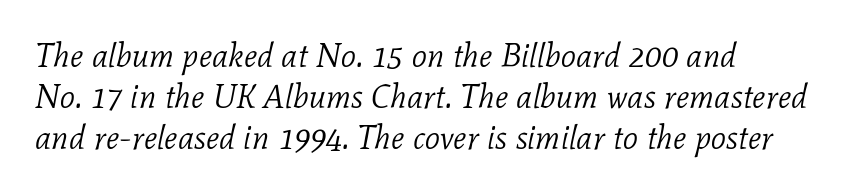
Q: Is the text bold? A: No.
Q: Is the text italic (slanted)? A: Yes, it leans right by about 11 degrees.
Q: Is the typeface a serif or a sans-serif typeface? A: Serif.
Q: Is the text underlined? A: No.
Q: How is the paragraph aligned? A: Left-aligned.
Q: Is the spacing between letters normal or unusually wide? A: Normal.
Q: Width (condensed, normal, or wide)? A: Normal.
Q: Stroke contrast? A: Low.
Q: x-height? A: Medium.
Q: Monospaced? A: No.
